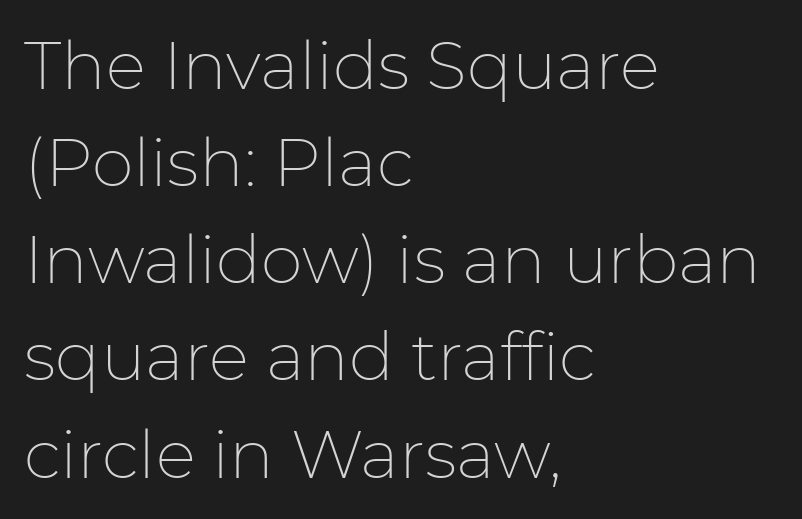
{"serif": "no", "italic": "no", "bold": "no", "weight": "thin", "width": "normal", "stroke_contrast": "low", "x_height": "medium", "monospaced": "no", "underline": "no", "align": "left", "line_spacing": "normal", "line_spacing_ratio": 1.45, "letter_spacing": "normal", "letter_spacing_em": 0.0, "glyph_px": 67}
